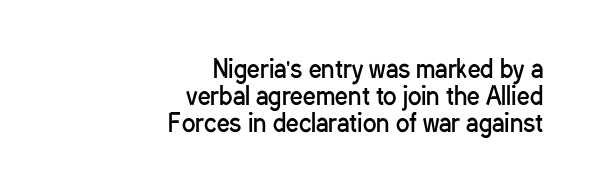
Cramped leading. Characters follow at the spacing the type designer built in. Typeset ragged left — the right edge is the straight one. Stem width sits at or under what a default text font uses.
